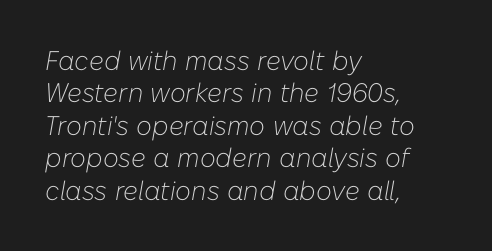
The image shows 27 px text type, italic (leaning right); set left-aligned, line spacing 1.2x, normal letter spacing, not underlined.
